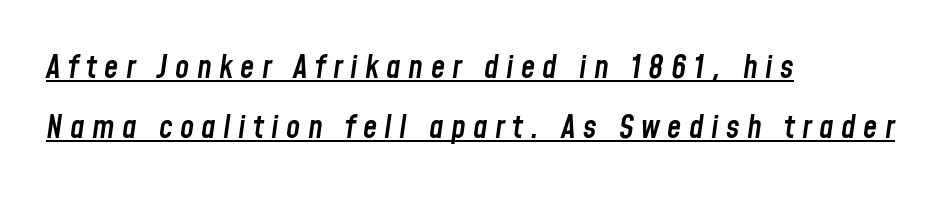
The image shows 32 px semibold, condensed type, italic (leaning right); set left-aligned, line spacing 1.87x, unusually wide letter spacing (+0.23 em), underlined; low stroke contrast and a medium x-height.
